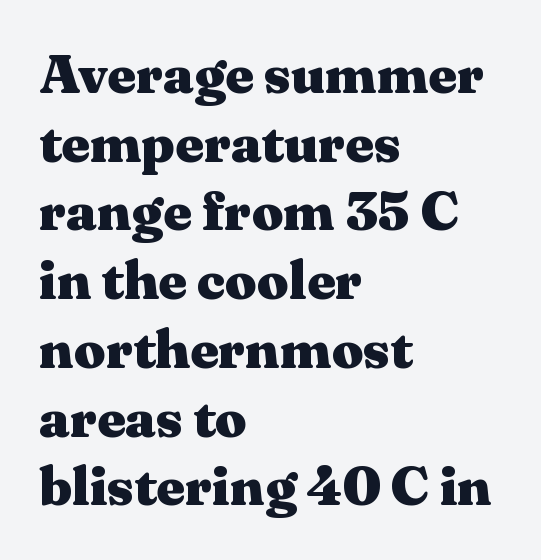
Q: Is the text bold? A: Yes.
Q: Is the text italic (slanted)? A: No, it is upright.
Q: Is the typeface a serif or a sans-serif typeface? A: Serif.
Q: Is the text underlined? A: No.
Q: How is the paragraph aligned? A: Left-aligned.
Q: Is the spacing between letters normal or unusually wide? A: Normal.
Q: Is the spacing between lines tight, normal or loose? A: Normal.
Q: Width (condensed, normal, or wide)? A: Wide.
Q: Stroke contrast? A: Medium.
Q: x-height? A: Medium.
Q: Monospaced? A: No.
